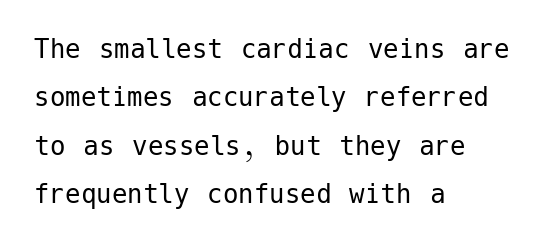
The image shows 31 px regular-weight sans-serif type, upright; set left-aligned, normal line spacing (1.56x), normal letter spacing, not underlined; low stroke contrast and a medium x-height.
